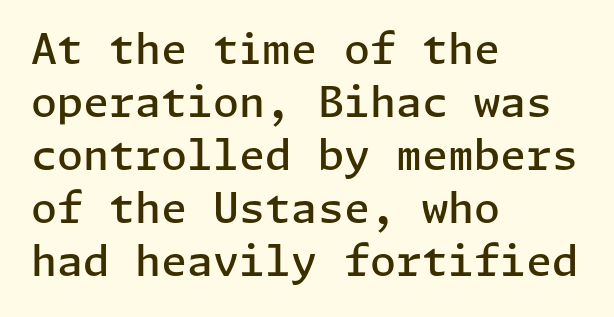
Strokes here are thickened, but only to semibold level. The rows are spaced the way most documents space them. This is sans-serif lettering, the kind often seen on screens and signage. Quick note: not italic, upright. The rag falls on the right side of this text block.
